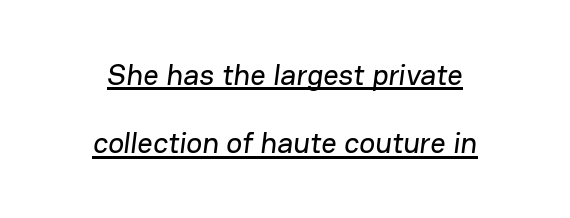
The image shows 30 px sans-serif type; set centered, loose line spacing (2.28x), normal letter spacing, underlined; low stroke contrast and a medium x-height.
